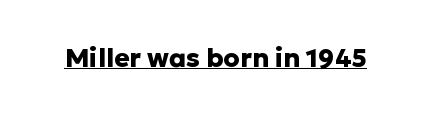
{"italic": "no", "bold": "yes", "underline": "yes", "letter_spacing": "normal", "letter_spacing_em": 0.0, "glyph_px": 26}
